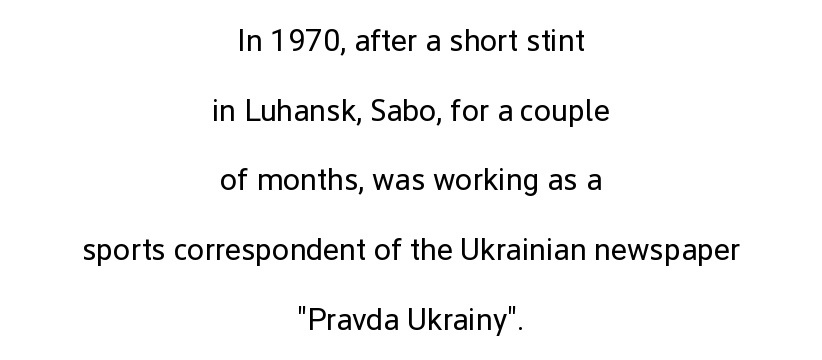
Italic: no, the glyphs are upright roman. Think of a printed novel: that variable character pitch is what you see here. What's the leading like? Stretched, with rows far apart. These lines keep a tight, regular rhythm from letter to letter. This rendering employs a face without finishing strokes, i.e., a sans-serif. Descenders hang freely into open space.
